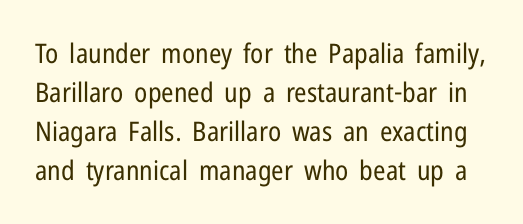
The image shows 27 px text type, upright; set normal line spacing (1.45x), normal letter spacing, not underlined.
